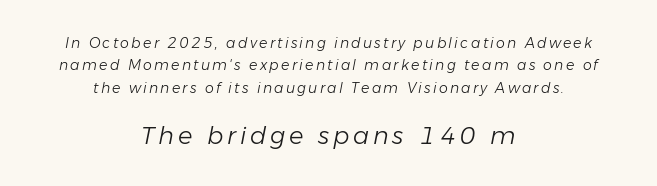
Successive baselines arrive at the customary interval. Reading down the block, each line starts at a different indent, mirrored at its end. The typography opts for an oblique posture over an upright one. Check under the words: just untouched page. Two sizes are in play, and the larger belongs to the second block.
